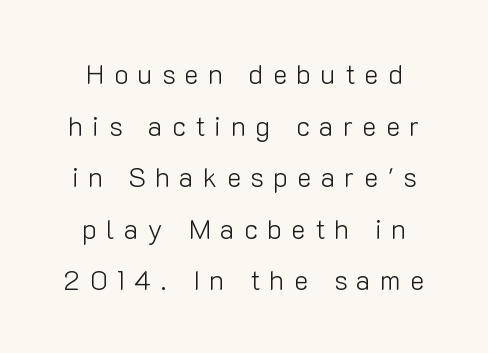
The image shows 27 px text type, upright; set loose line spacing (1.91x), unusually wide letter spacing (+0.35 em), not underlined.
